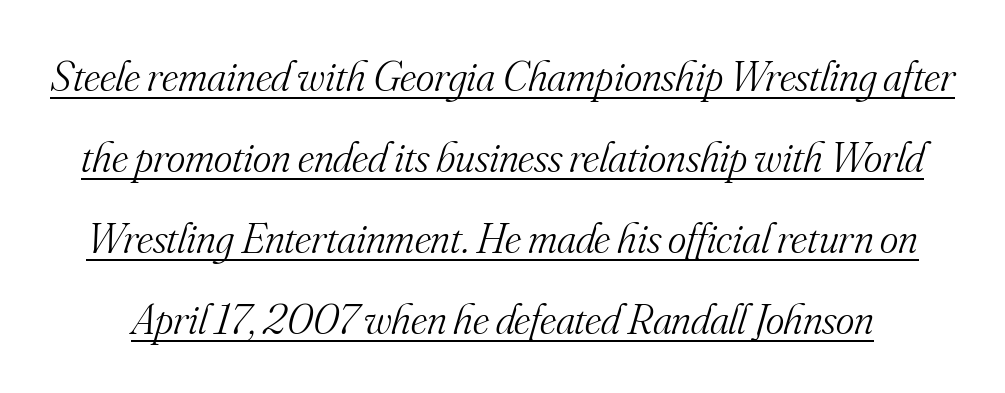
Q: Is the text bold? A: No.
Q: Is the text italic (slanted)? A: Yes, it leans right by about 16 degrees.
Q: Is the typeface a serif or a sans-serif typeface? A: Serif.
Q: Is the text underlined? A: Yes.
Q: Is the spacing between letters normal or unusually wide? A: Normal.
Q: Width (condensed, normal, or wide)? A: Normal.
Q: Stroke contrast? A: Medium.
Q: x-height? A: Small.
Q: Monospaced? A: No.
